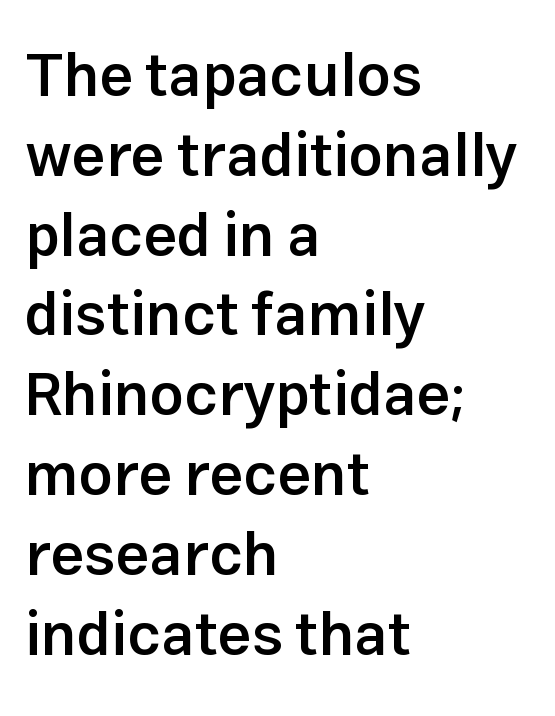
{"serif": "no", "italic": "no", "bold": "semi", "weight": "semibold", "width": "normal", "stroke_contrast": "low", "x_height": "medium", "monospaced": "no", "underline": "no", "align": "left", "line_spacing": "normal", "line_spacing_ratio": 1.33, "letter_spacing": "normal", "letter_spacing_em": 0.0, "glyph_px": 60}
